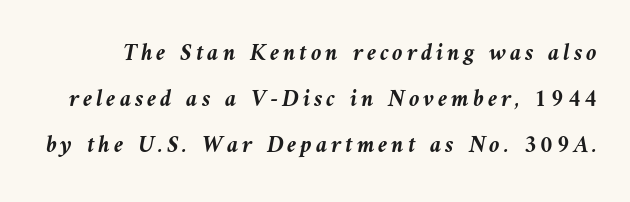
Q: Is the text bold? A: Yes.
Q: Is the text italic (slanted)? A: Yes, it leans left by about 9 degrees.
Q: Is the text underlined? A: No.
Q: Is the spacing between lines tight, normal or loose? A: Loose.
